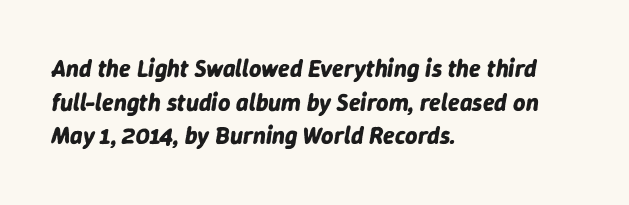
{"italic": "yes", "lean": "right", "slant_degrees": 9, "bold": "yes", "underline": "no", "align": "left", "line_spacing": "normal", "line_spacing_ratio": 1.4, "letter_spacing": "normal", "letter_spacing_em": 0.0, "glyph_px": 24}
